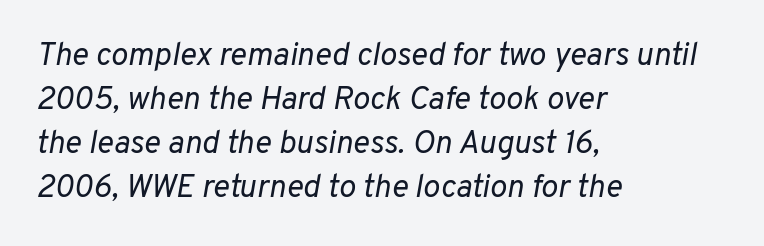
The image shows 32 px regular-weight type, italic (leaning right); set left-aligned, normal line spacing (1.37x), normal letter spacing, not underlined; low stroke contrast and a medium x-height.
